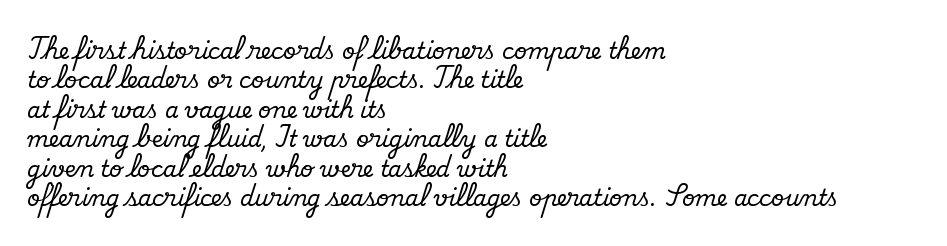
Q: Is the text italic (slanted)? A: Yes.
Q: Is the text underlined? A: No.
Q: How is the paragraph aligned? A: Left-aligned.
Q: Is the spacing between letters normal or unusually wide? A: Normal.
Q: Is the spacing between lines tight, normal or loose? A: Normal.
